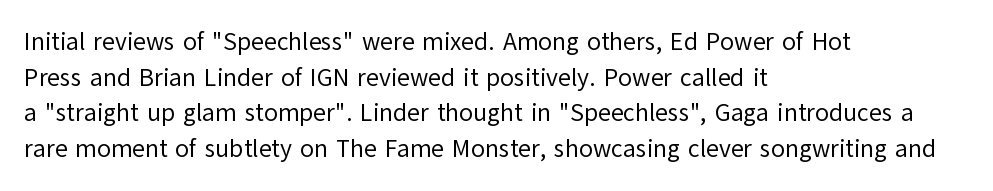
The image shows 25 px text type, upright; set left-aligned, normal line spacing (1.43x), normal letter spacing, not underlined.
